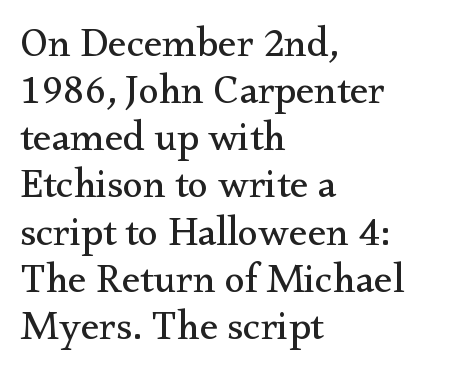
Characters remain perfectly vertical along every line. Nothing heavy about these letters — not bold at all. Left-aligned paragraph, ragged on the right. Is this a fixed-width face? No — the glyphs have proportional, varying widths. Between one letter and the next there's only the usual sliver of space. Interline gaps are noticeably narrow in this sample.
